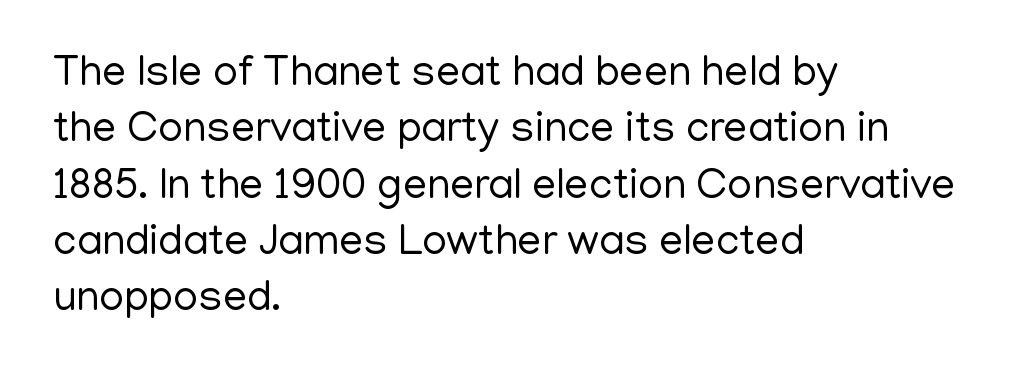
Q: Is the text bold? A: No.
Q: Is the text italic (slanted)? A: No, it is upright.
Q: Is the typeface a serif or a sans-serif typeface? A: Sans-serif.
Q: Is the text underlined? A: No.
Q: How is the paragraph aligned? A: Left-aligned.
Q: Is the spacing between letters normal or unusually wide? A: Normal.
Q: Is the spacing between lines tight, normal or loose? A: Normal.
Q: Width (condensed, normal, or wide)? A: Normal.
Q: Stroke contrast? A: Low.
Q: x-height? A: Medium.
Q: Monospaced? A: No.
